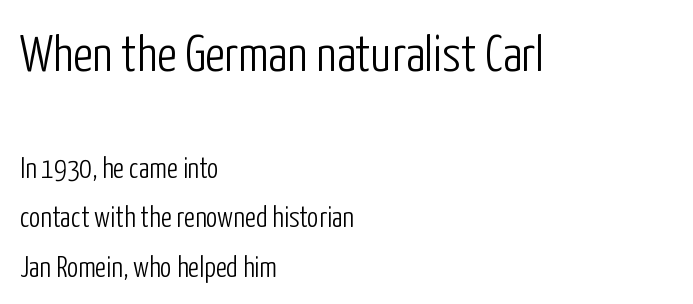
The image shows 51 px light, condensed sans-serif type, upright; set left-aligned, line spacing 1.72x, normal letter spacing, not underlined; the first (top) block is 1.76x larger; low stroke contrast and a medium x-height.
